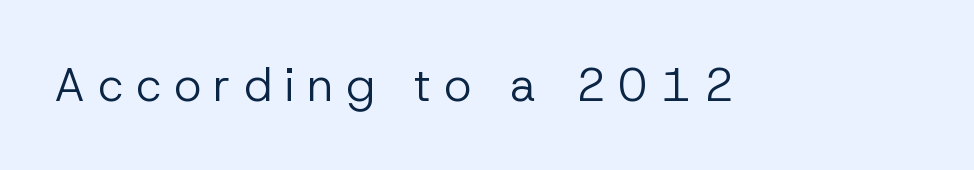
The image shows 46 px regular-weight sans-serif type, upright; set unusually wide letter spacing (+0.28 em), not underlined; low stroke contrast and a medium x-height.
